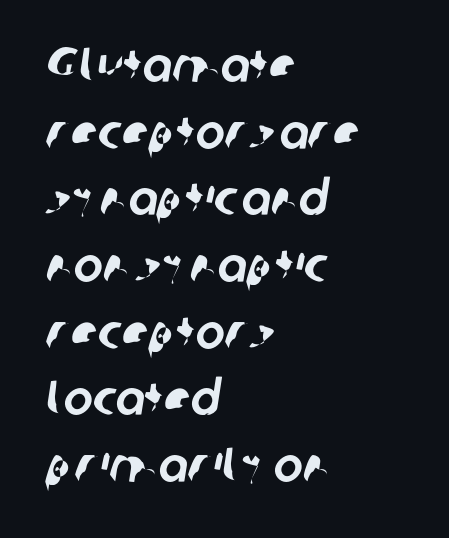
{"serif": "no", "width": "normal", "stroke_contrast": "low", "x_height": "medium", "monospaced": "no", "underline": "no", "align": "left", "line_spacing": "normal", "line_spacing_ratio": 1.36, "letter_spacing": "normal", "letter_spacing_em": 0.0, "glyph_px": 49}
